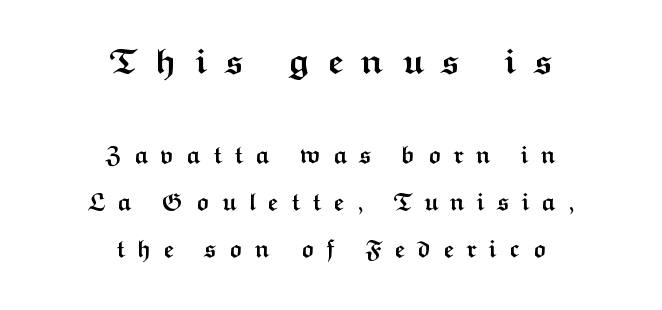
Q: Is the text bold? A: Yes.
Q: Is the text italic (slanted)? A: No, it is upright.
Q: Is the typeface a serif or a sans-serif typeface? A: Sans-serif.
Q: Is the text underlined? A: No.
Q: How is the paragraph aligned? A: Centered.
Q: Is the spacing between letters normal or unusually wide? A: Unusually wide.
Q: Is the spacing between lines tight, normal or loose? A: Loose.
Q: Which block of text is set in a larger size, the first (top) or the second (bottom)? A: The first (top) one.
Q: Width (condensed, normal, or wide)? A: Wide.
Q: Stroke contrast? A: Medium.
Q: x-height? A: Medium.
Q: Monospaced? A: No.
